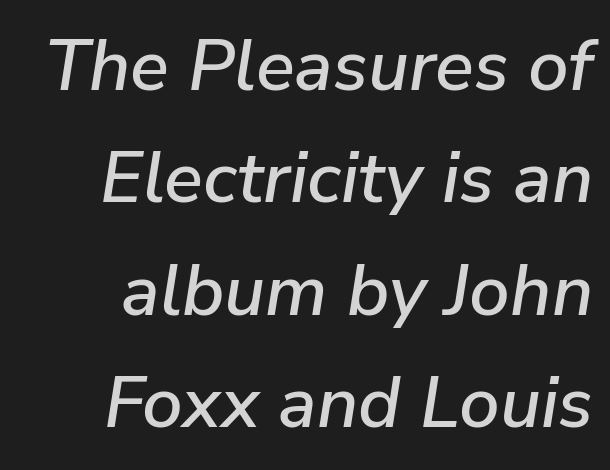
Q: Is the text italic (slanted)? A: Yes, it leans right by about 9 degrees.
Q: Is the text underlined? A: No.
Q: How is the paragraph aligned? A: Right-aligned.
Q: Is the spacing between letters normal or unusually wide? A: Normal.
Q: Is the spacing between lines tight, normal or loose? A: Normal.
Q: Width (condensed, normal, or wide)? A: Normal.
Q: Stroke contrast? A: Low.
Q: x-height? A: Medium.
Q: Monospaced? A: No.
